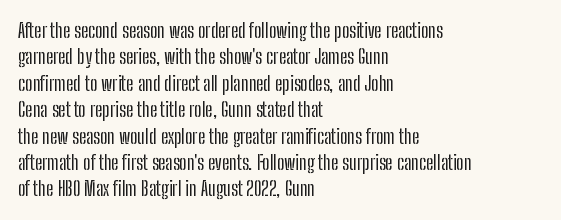
The image shows 20 px text type, upright; set left-aligned, normal line spacing (1.32x), normal letter spacing, not underlined.
